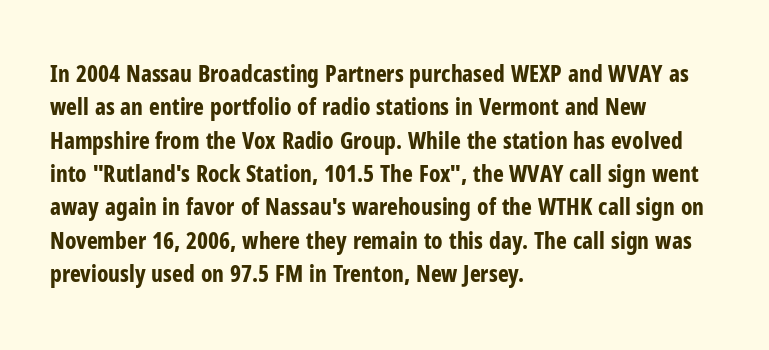
Every letter is thick-stroked: bold, no question. The space directly below the letters is spotless. How would I describe the line gaps? Plain and ordinary. A classic flush-left, rag-right setting is used for this passage. The specimen reads as upright at a glance.
